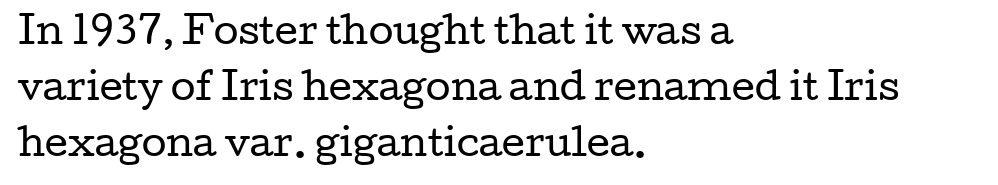
The image shows 36 px regular-weight, wide serif type, upright; set left-aligned, normal line spacing (1.55x), normal letter spacing, not underlined; low stroke contrast and a medium x-height.
